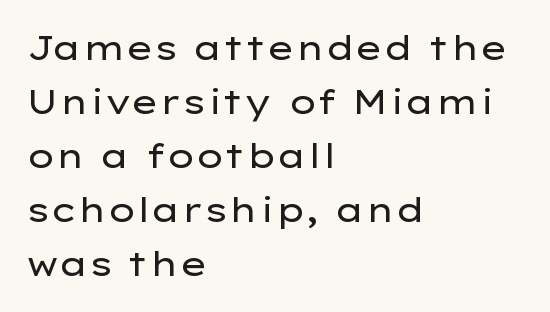
Q: Is the text bold? A: No.
Q: Is the text italic (slanted)? A: No, it is upright.
Q: Is the typeface a serif or a sans-serif typeface? A: Sans-serif.
Q: Is the text underlined? A: No.
Q: How is the paragraph aligned? A: Left-aligned.
Q: Is the spacing between letters normal or unusually wide? A: Normal.
Q: Is the spacing between lines tight, normal or loose? A: Normal.
Q: Width (condensed, normal, or wide)? A: Wide.
Q: Stroke contrast? A: Low.
Q: x-height? A: Medium.
Q: Monospaced? A: No.
